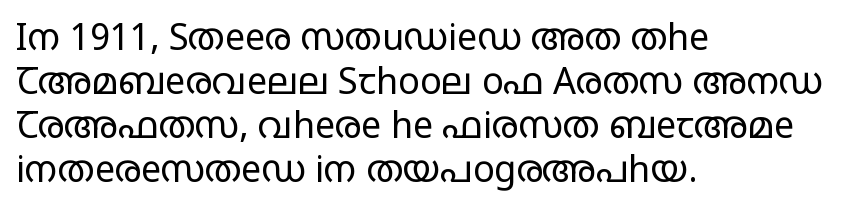
{"serif": "no", "italic": "no", "bold": "no", "weight": "regular", "width": "wide", "stroke_contrast": "low", "x_height": "large", "monospaced": "no", "underline": "no", "align": "left", "line_spacing_ratio": 1.22, "letter_spacing": "normal", "letter_spacing_em": 0.0, "glyph_px": 36}
